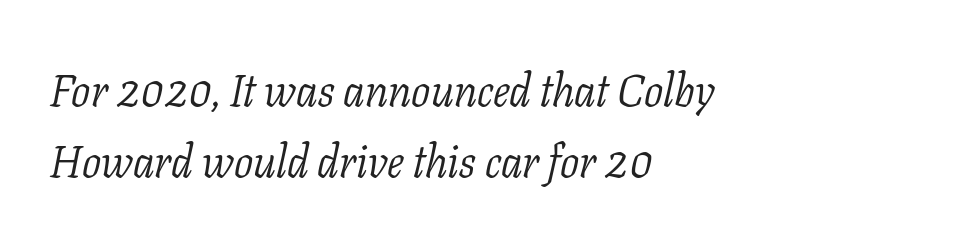
The image shows 45 px light serif type, italic (leaning right); set left-aligned, normal line spacing (1.57x), normal letter spacing, not underlined; low stroke contrast and a medium x-height.
